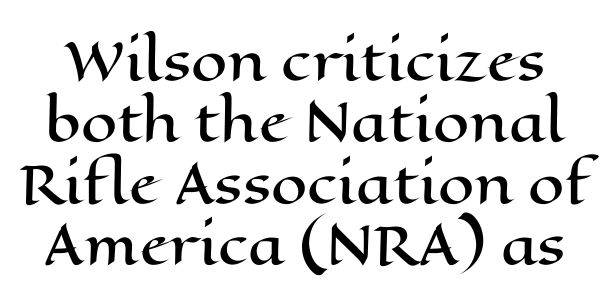
The letters advance in unequal steps, a hallmark of proportional type. Nothing unusual about the tracking: characters are spaced as the font intends. A typesetter would mark this as roman, not italic. Honestly, there is no underline to notice here at all.
